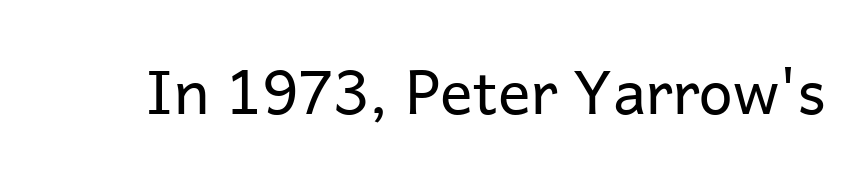
Q: Is the text bold? A: No.
Q: Is the text italic (slanted)? A: No, it is upright.
Q: Is the typeface a serif or a sans-serif typeface? A: Sans-serif.
Q: Is the text underlined? A: No.
Q: Is the spacing between letters normal or unusually wide? A: Normal.
Q: Width (condensed, normal, or wide)? A: Normal.
Q: Stroke contrast? A: Low.
Q: x-height? A: Medium.
Q: Monospaced? A: No.
